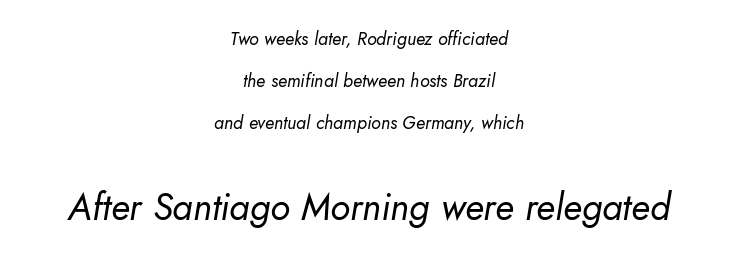
Neither beginnings nor endings align; midpoints do. No extra ink here — the face is not bold. Size hierarchy here favors the trailing block over the leading one. Line spacing here is loose.
